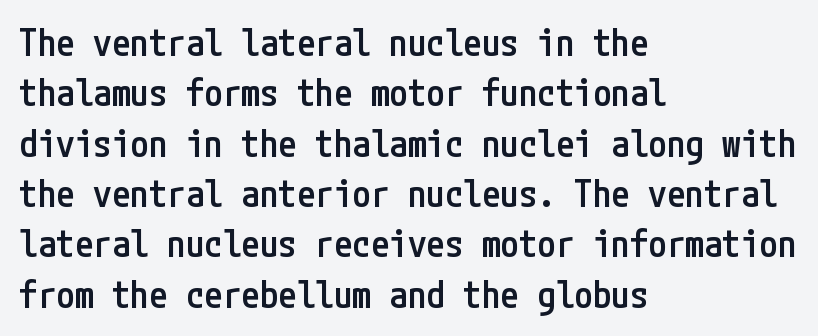
{"serif": "no", "italic": "no", "bold": "semi", "weight": "semibold", "width": "condensed", "stroke_contrast": "low", "x_height": "medium", "underline": "no", "align": "left", "line_spacing": "normal", "line_spacing_ratio": 1.36, "letter_spacing": "normal", "letter_spacing_em": 0.0, "glyph_px": 37}
